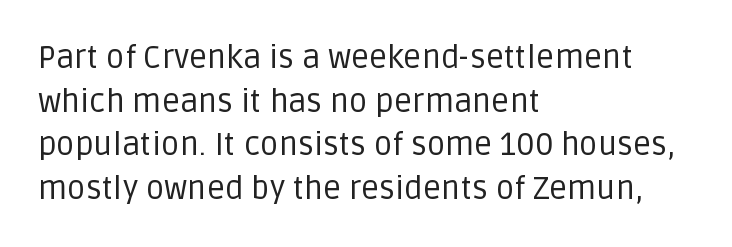
{"serif": "no", "italic": "no", "bold": "no", "weight": "regular", "width": "normal", "stroke_contrast": "low", "x_height": "large", "monospaced": "no", "underline": "no", "align": "left", "line_spacing": "normal", "line_spacing_ratio": 1.36, "letter_spacing": "normal", "letter_spacing_em": 0.0, "glyph_px": 32}
